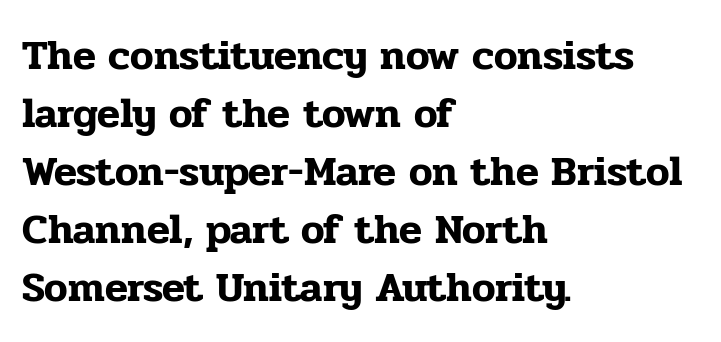
Small tapered or slab feet sit at the stroke ends, so this counts as serif. This rendering leaves character spacing at its baseline value. Beneath every word, the page is bare. The face used here is proportionally spaced, like ordinary book or web type. All the whitespace from short lines collects on the right.
